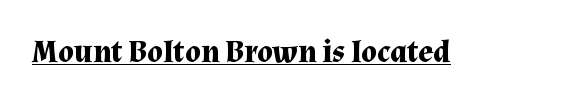
Summary of weight: heavy, a full bold. No extra tracking has been applied to these lines. The rendered words wear a rule along their underside. The type sits square on the baseline with zero lean. You can tell from the footed stems that serif type was used.
